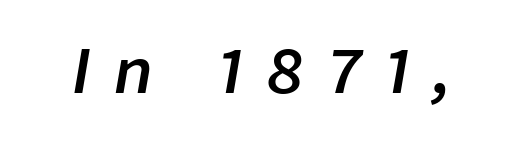
Q: Is the text bold? A: Semi-bold.
Q: Is the text italic (slanted)? A: Yes, it leans right by about 9 degrees.
Q: Is the text underlined? A: No.
Q: Is the spacing between letters normal or unusually wide? A: Unusually wide.
Q: Width (condensed, normal, or wide)? A: Normal.
Q: Stroke contrast? A: Low.
Q: x-height? A: Medium.
Q: Monospaced? A: No.
